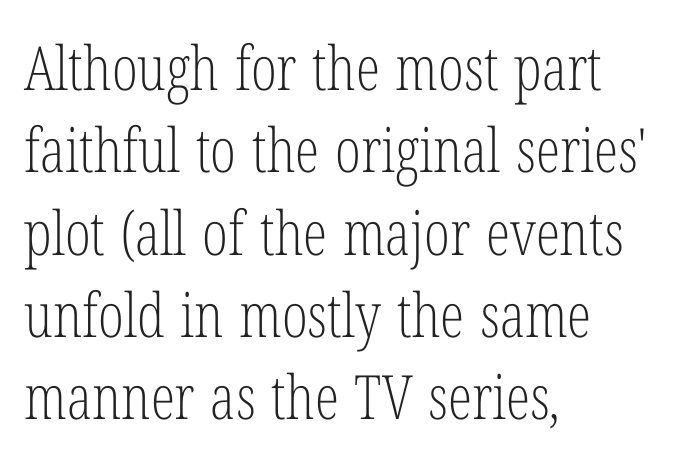
Q: Is the text bold? A: No.
Q: Is the text italic (slanted)? A: No, it is upright.
Q: Is the typeface a serif or a sans-serif typeface? A: Serif.
Q: Is the text underlined? A: No.
Q: How is the paragraph aligned? A: Left-aligned.
Q: Is the spacing between letters normal or unusually wide? A: Normal.
Q: Is the spacing between lines tight, normal or loose? A: Normal.
Q: Width (condensed, normal, or wide)? A: Condensed.
Q: Stroke contrast? A: Low.
Q: x-height? A: Medium.
Q: Monospaced? A: No.
